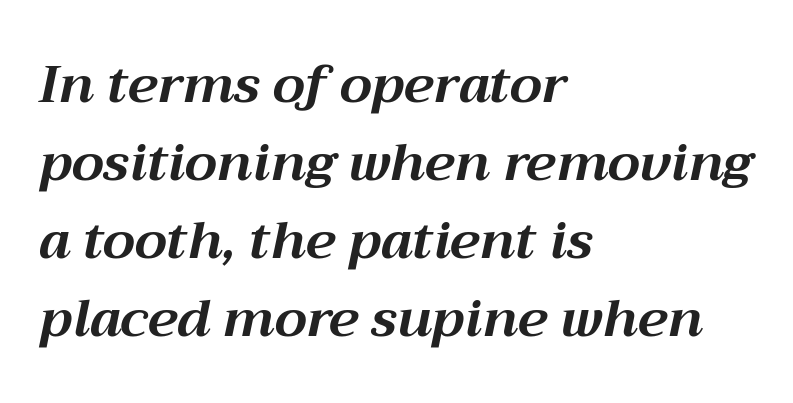
{"italic": "yes", "lean": "right", "slant_degrees": 12, "bold": "yes", "weight": "bold", "width": "normal", "stroke_contrast": "medium", "x_height": "medium", "monospaced": "no", "underline": "no", "align": "left", "line_spacing": "normal", "line_spacing_ratio": 1.5, "letter_spacing": "normal", "letter_spacing_em": 0.0, "glyph_px": 52}
